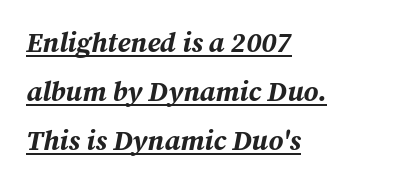
The image shows 28 px bold type, italic (leaning right); set left-aligned, line spacing 1.75x, normal letter spacing, underlined; medium stroke contrast and a medium x-height.
